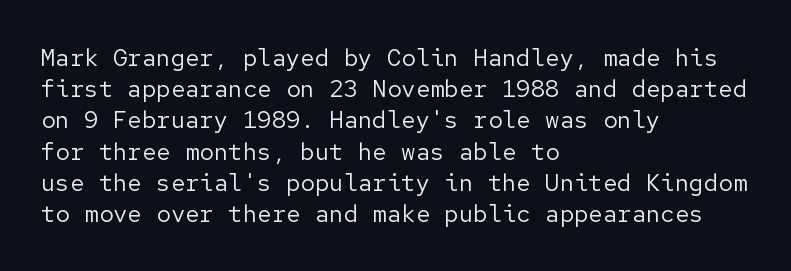
{"italic": "no", "bold": "no", "underline": "no", "align": "left", "line_spacing": "normal", "line_spacing_ratio": 1.3, "letter_spacing": "normal", "letter_spacing_em": 0.0, "glyph_px": 24}
